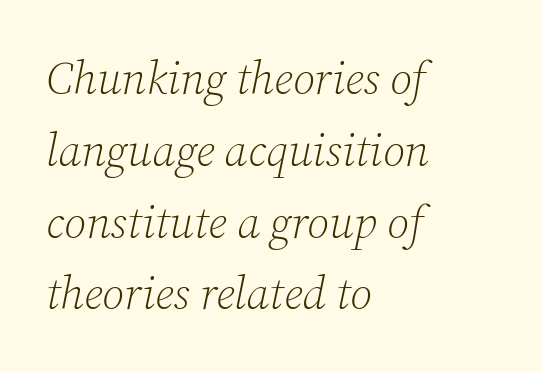
The image shows 46 px light serif type, italic (leaning right); set left-aligned, normal line spacing (1.56x), normal letter spacing, not underlined; low stroke contrast and a medium x-height.
